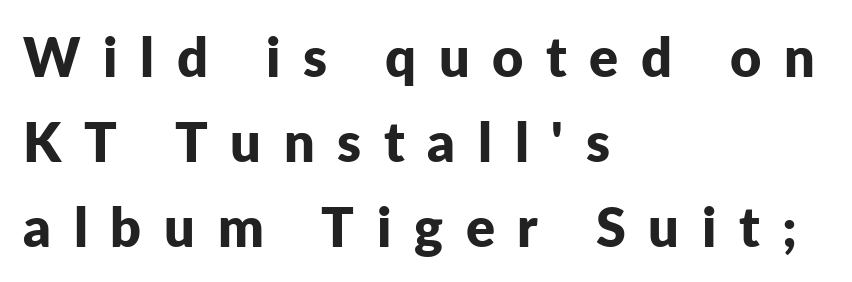
The image shows 54 px bold sans-serif type, upright; set left-aligned, normal line spacing (1.57x), unusually wide letter spacing (+0.42 em), not underlined; low stroke contrast and a medium x-height.
